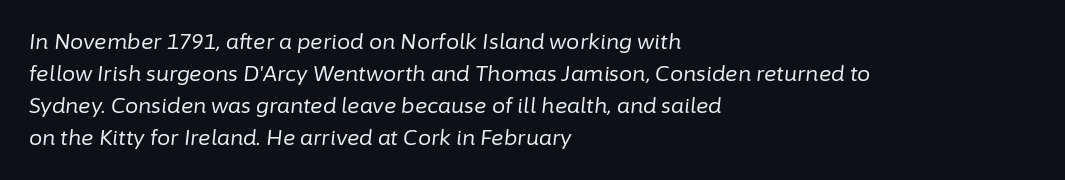
The image shows 21 px text type, italic (leaning right); set left-aligned, normal line spacing (1.52x), normal letter spacing, not underlined.
